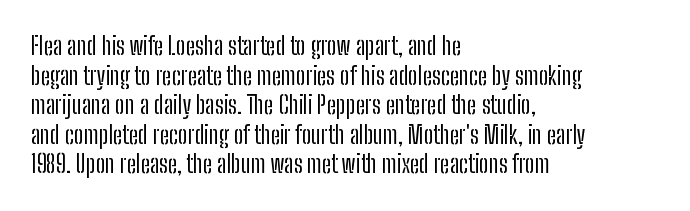
{"italic": "no", "bold": "no", "underline": "no", "align": "left", "line_spacing_ratio": 1.23, "letter_spacing": "normal", "letter_spacing_em": 0.0, "glyph_px": 24}
